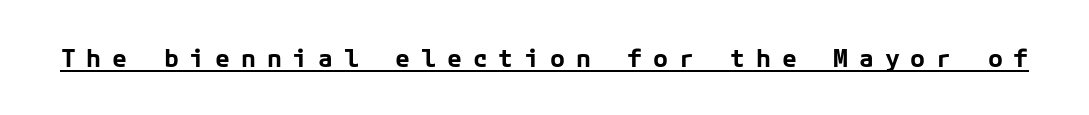
{"italic": "no", "bold": "yes", "underline": "yes", "letter_spacing": "wide", "letter_spacing_em": 0.43, "glyph_px": 25}
